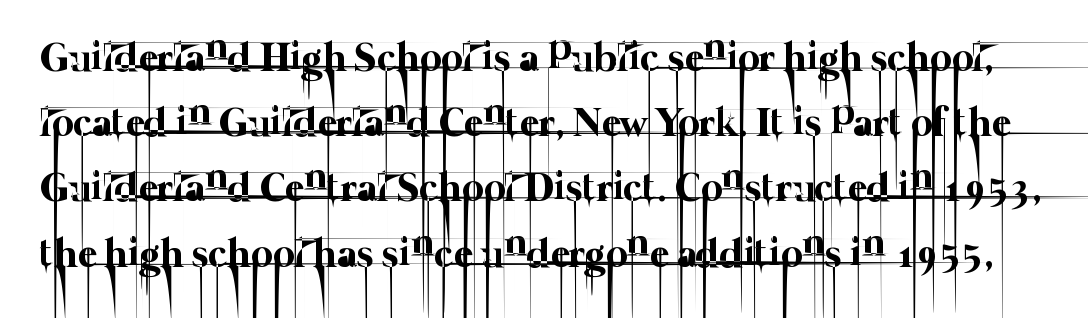
{"bold": "no", "weight": "thin", "width": "normal", "stroke_contrast": "low", "x_height": "medium", "monospaced": "no", "underline": "no", "line_spacing": "normal", "line_spacing_ratio": 1.59, "letter_spacing": "normal", "letter_spacing_em": 0.0, "glyph_px": 41}
